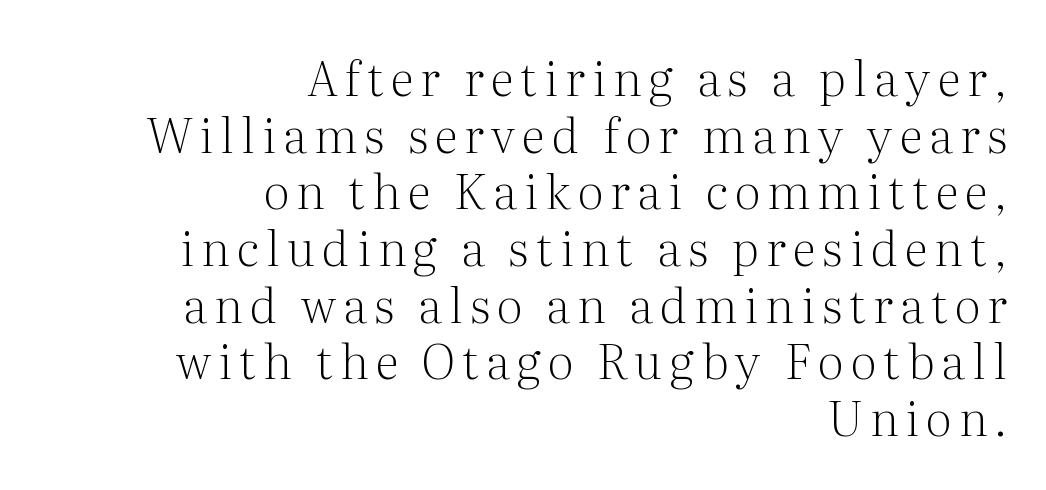
The image shows 48 px light serif type, upright; set right-aligned, line spacing 1.18x, not underlined; medium stroke contrast and a medium x-height.
